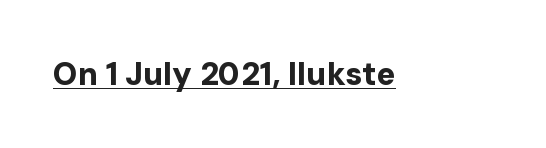
The specimen includes a rule beneath the text block's lines. Proportional: the letters do not fall into vertical columns. Compared with typical body copy, the letter spacing here is the same. Heft: maximum for text — a bold. Each letter's strokes conclude bluntly, with no projecting serifs. A typesetter would mark this as roman, not italic.
